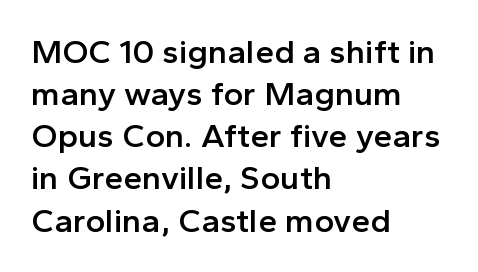
The image shows 34 px semibold sans-serif type, upright; set left-aligned, line spacing 1.24x, normal letter spacing, not underlined; a medium x-height.
